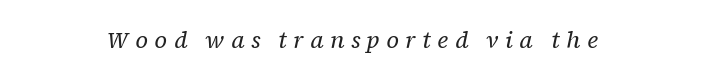
The image shows 23 px text type, italic (leaning right); set centered, unusually wide letter spacing (+0.28 em), not underlined.
